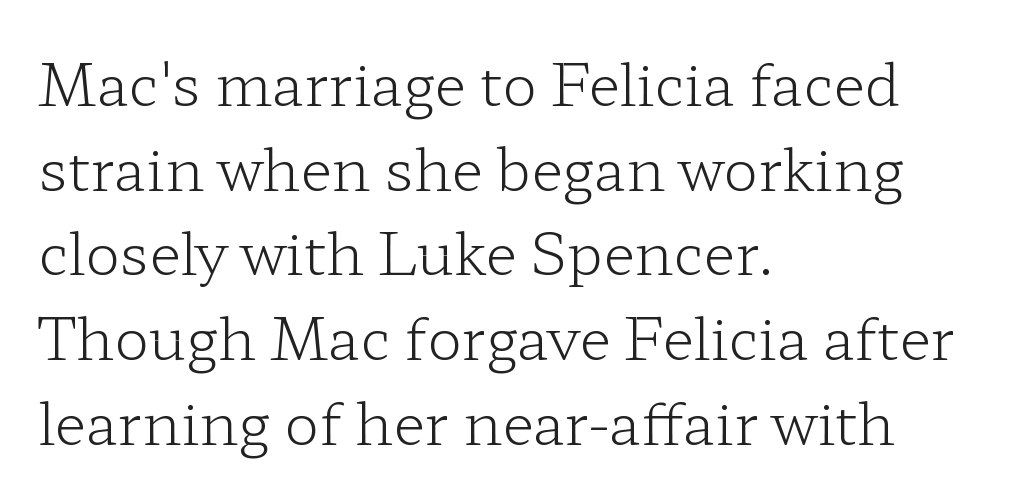
Q: Is the text bold? A: No.
Q: Is the text italic (slanted)? A: No, it is upright.
Q: Is the typeface a serif or a sans-serif typeface? A: Serif.
Q: Is the text underlined? A: No.
Q: How is the paragraph aligned? A: Left-aligned.
Q: Is the spacing between letters normal or unusually wide? A: Normal.
Q: Is the spacing between lines tight, normal or loose? A: Normal.
Q: Width (condensed, normal, or wide)? A: Wide.
Q: Stroke contrast? A: Low.
Q: x-height? A: Medium.
Q: Monospaced? A: No.
